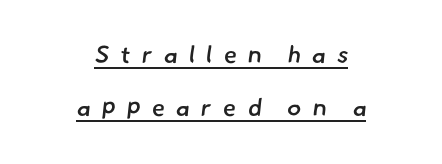
Compared with typical paragraphs, the rows here are farther apart. A rule runs beneath these lines of type. This sample is center-justified, so both line endings float freely. In terms of letterspacing, this is a distinctly airy, spread setting. Summary of weight: moderately heavy, a semibold.
